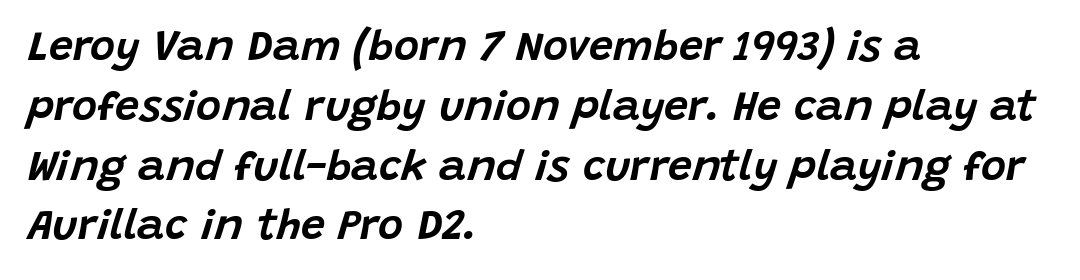
The image shows 43 px text type, italic (leaning right); set left-aligned, normal line spacing (1.39x), normal letter spacing, not underlined; low stroke contrast and a large x-height.
